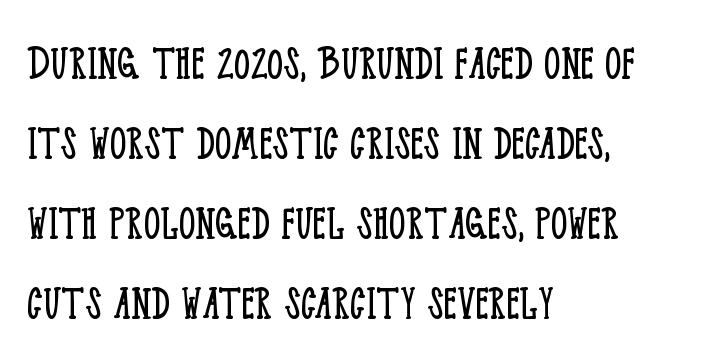
These lines are rendered in a variable-pitch font. The letters stand straight up with perfectly vertical stems. The tracking reads as untouched default to a designer's eye. Each stroke keeps to a modest, everyday thickness or less. The space between consecutive lines is moderate.
